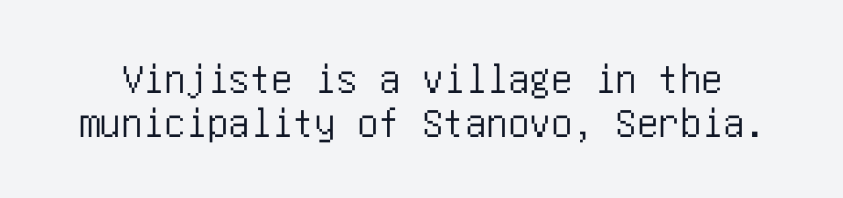
Nope, not italic — everything's standing straight. Words float on clear page, feet unadorned. Interline gaps are noticeably narrow in this sample. Nothing sits at the stroke ends, so this counts as sans-serif. Standard letterfit; no display-style spreading of the glyphs.
